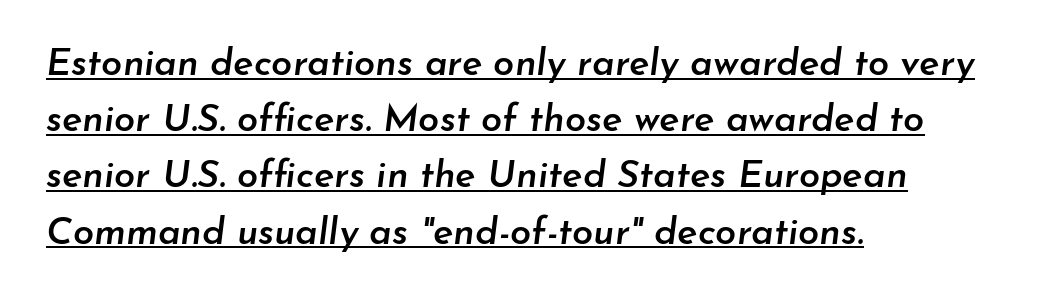
The image shows 38 px semibold type, italic (leaning right); set left-aligned, normal line spacing (1.48x), normal letter spacing, underlined; low stroke contrast and a small x-height.
